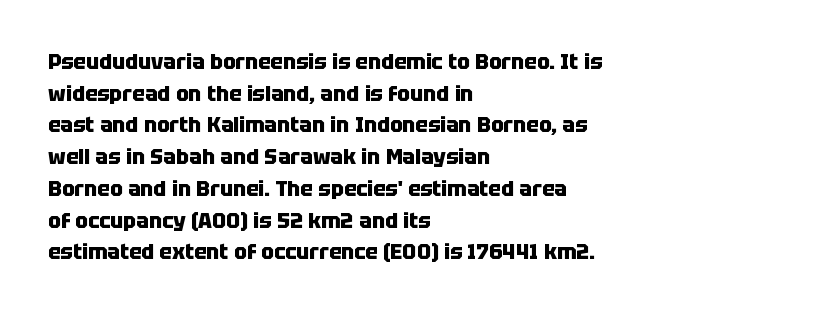
{"italic": "no", "bold": "yes", "underline": "no", "align": "left", "line_spacing": "normal", "line_spacing_ratio": 1.51, "letter_spacing": "normal", "letter_spacing_em": 0.0, "glyph_px": 21}
